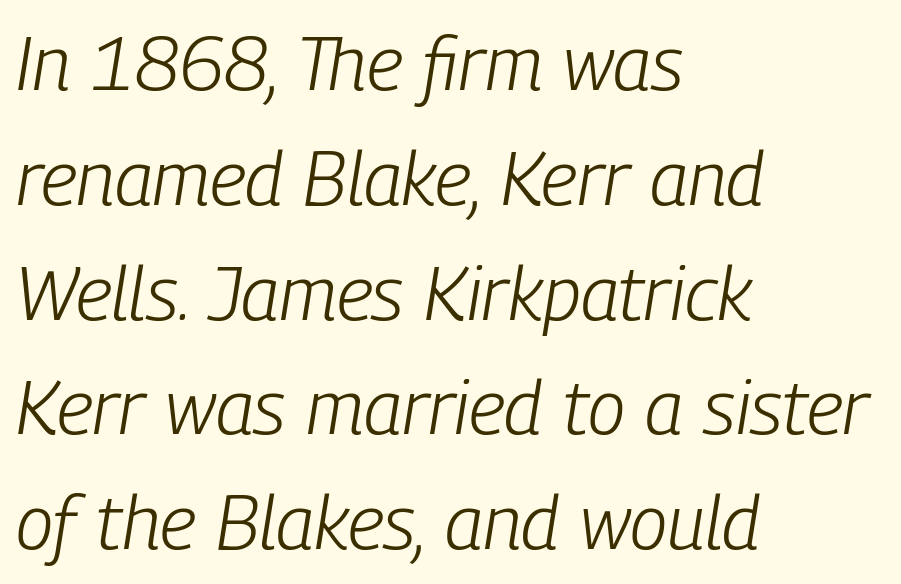
The image shows 76 px light, condensed type, italic (leaning right); set left-aligned, normal line spacing (1.51x), normal letter spacing, not underlined; low stroke contrast and a medium x-height.
